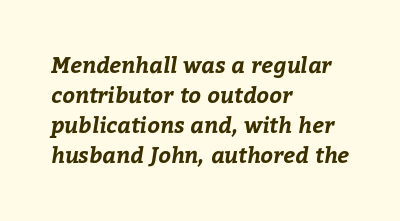
Q: Is the text bold? A: Yes.
Q: Is the text underlined? A: No.
Q: How is the paragraph aligned? A: Left-aligned.
Q: Is the spacing between letters normal or unusually wide? A: Normal.
Q: Is the spacing between lines tight, normal or loose? A: Normal.
